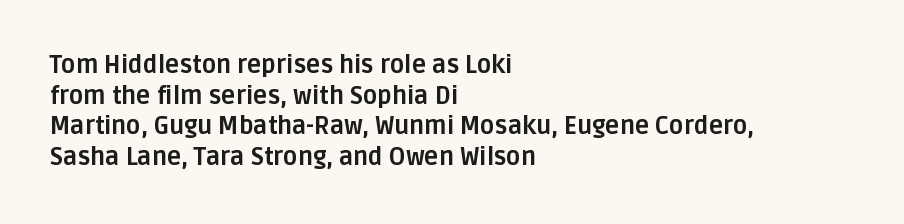
Summary of weight: heavy, a full bold. Tracking value appears to be zero — textbook default spacing. No italicization has been applied; the sample stays upright. The words here are not underlined. A normal amount of white space separates one row of letters from the next.
